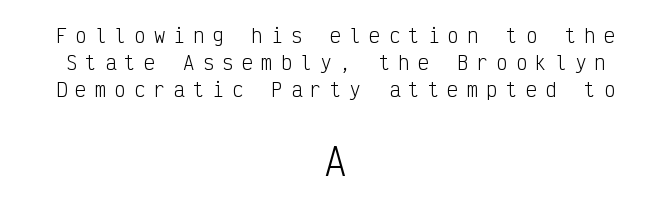
The font family rendered here belongs to the sans-serif group. Each letter, wide or thin by design, is forced into the same width here. The space directly below the letters is spotless. Whoever set this made the second block the dominant, larger element.
